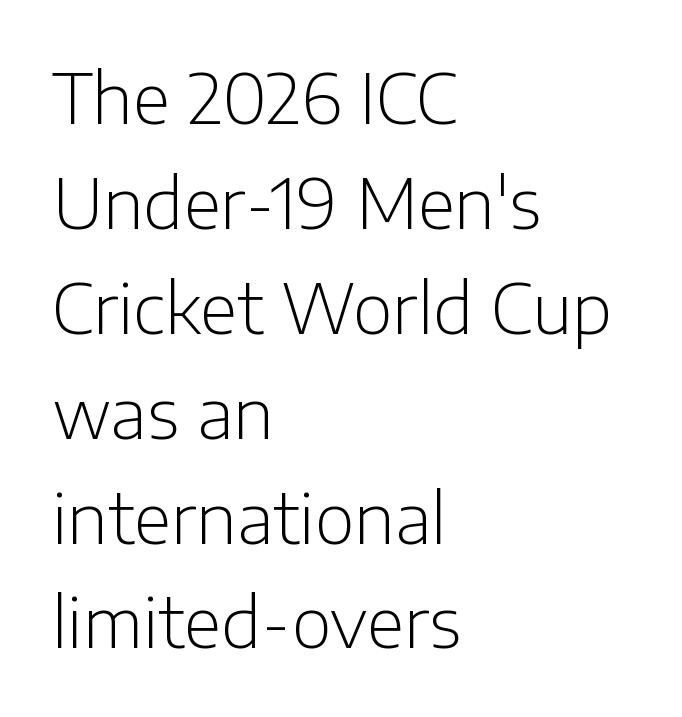
The letters advance in unequal steps, a hallmark of proportional type. A normal amount of white space separates one row of letters from the next. A typesetter would mark this as roman, not italic. The letters sit at their default tracking, neither squeezed nor spread.
